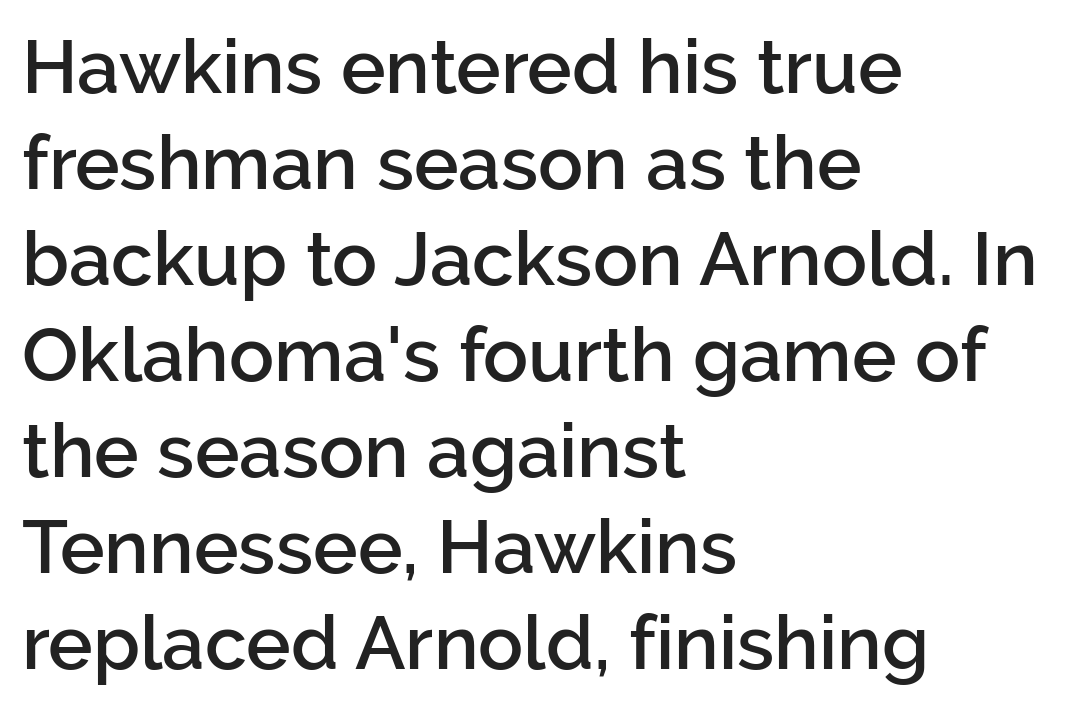
The image shows 75 px semibold sans-serif type, upright; set left-aligned, normal line spacing (1.28x), normal letter spacing, not underlined; low stroke contrast and a medium x-height.
